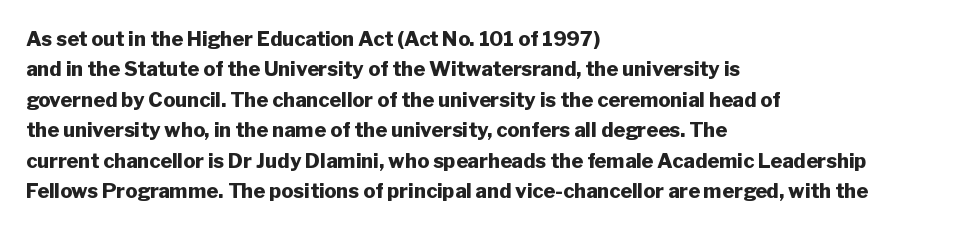
The image shows 20 px bold type, upright; set left-aligned, normal line spacing (1.52x), normal letter spacing, not underlined.
